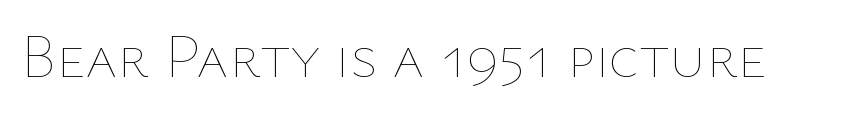
The image shows 62 px thin type, upright; set normal letter spacing, not underlined; low stroke contrast and a medium x-height.
